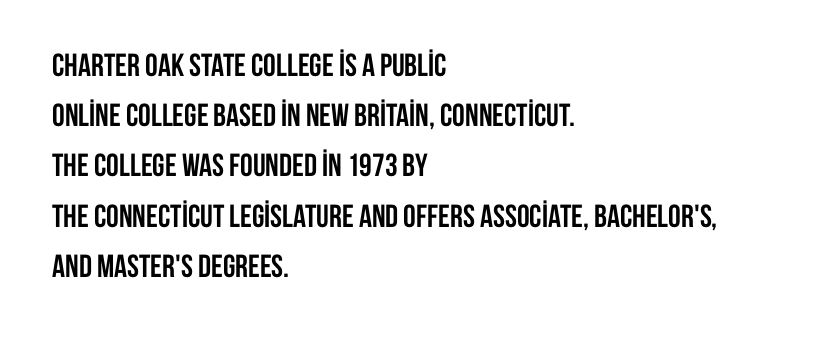
Q: Is the text bold? A: Yes.
Q: Is the text italic (slanted)? A: No, it is upright.
Q: Is the typeface a serif or a sans-serif typeface? A: Sans-serif.
Q: Is the text underlined? A: No.
Q: How is the paragraph aligned? A: Left-aligned.
Q: Is the spacing between letters normal or unusually wide? A: Normal.
Q: Is the spacing between lines tight, normal or loose? A: Normal.
Q: Width (condensed, normal, or wide)? A: Condensed.
Q: Stroke contrast? A: Low.
Q: x-height? A: Large.
Q: Monospaced? A: No.
